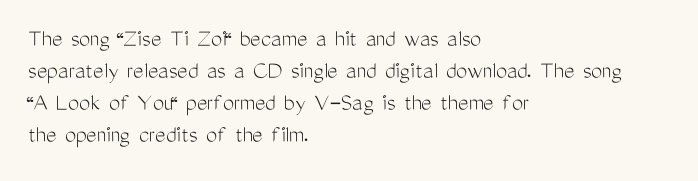
{"italic": "no", "bold": "no", "underline": "no", "align": "left", "line_spacing": "normal", "line_spacing_ratio": 1.28, "letter_spacing": "normal", "letter_spacing_em": 0.0, "glyph_px": 25}
